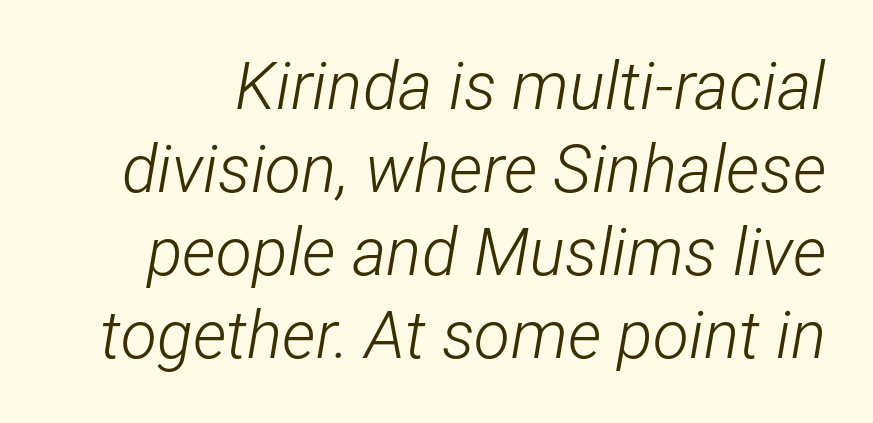
Q: Is the text bold? A: No.
Q: Is the text italic (slanted)? A: Yes, it leans right by about 12 degrees.
Q: Is the text underlined? A: No.
Q: Is the spacing between letters normal or unusually wide? A: Normal.
Q: Is the spacing between lines tight, normal or loose? A: Normal.
Q: Width (condensed, normal, or wide)? A: Condensed.
Q: Stroke contrast? A: Low.
Q: x-height? A: Medium.
Q: Monospaced? A: No.
